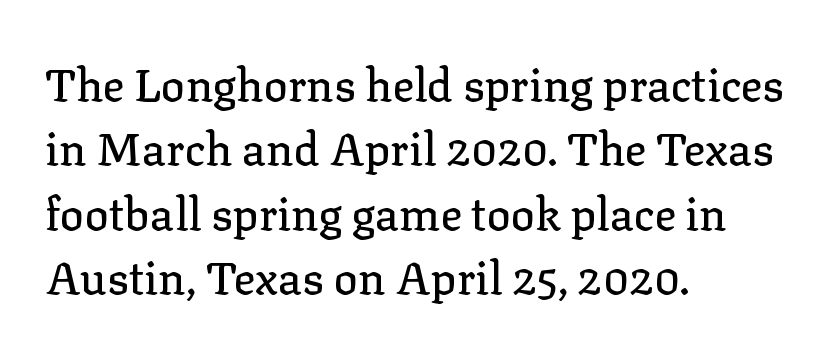
Q: Is the text italic (slanted)? A: No, it is upright.
Q: Is the typeface a serif or a sans-serif typeface? A: Serif.
Q: Is the text underlined? A: No.
Q: How is the paragraph aligned? A: Left-aligned.
Q: Is the spacing between letters normal or unusually wide? A: Normal.
Q: Is the spacing between lines tight, normal or loose? A: Normal.
Q: Width (condensed, normal, or wide)? A: Normal.
Q: Stroke contrast? A: Low.
Q: x-height? A: Medium.
Q: Monospaced? A: No.
